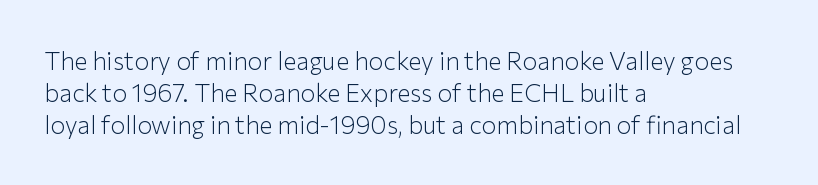
These lines keep a tight, regular rhythm from letter to letter. This sample is left-justified, so line endings fall wherever the words run out. The space between consecutive lines is moderate. Do the letters lean? They stand straight. The passage shown is not underscored anywhere. Stems and bowls with no extra thickness — not bold.
